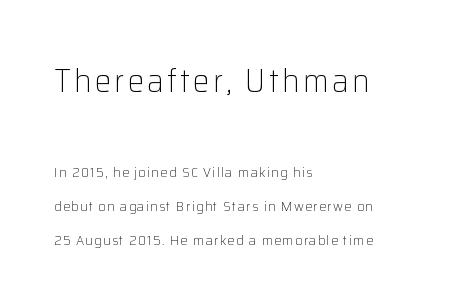
Notice how the passage keeps a crisp vertical edge on the left only. Does the leading feel generous? Absolutely, it's lavish. The rendering uses natural spacing where letterforms have individual widths. Which chunk is bigger? The first one — the top block dwarfs the bottom.
